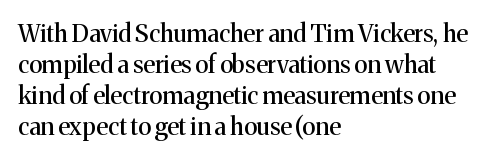
The rag falls on the right side of this text block. How would I describe the line gaps? Plain and ordinary. Ordinary non-slanted type is in use. The gaps between neighbouring characters are ordinary and unremarkable.
